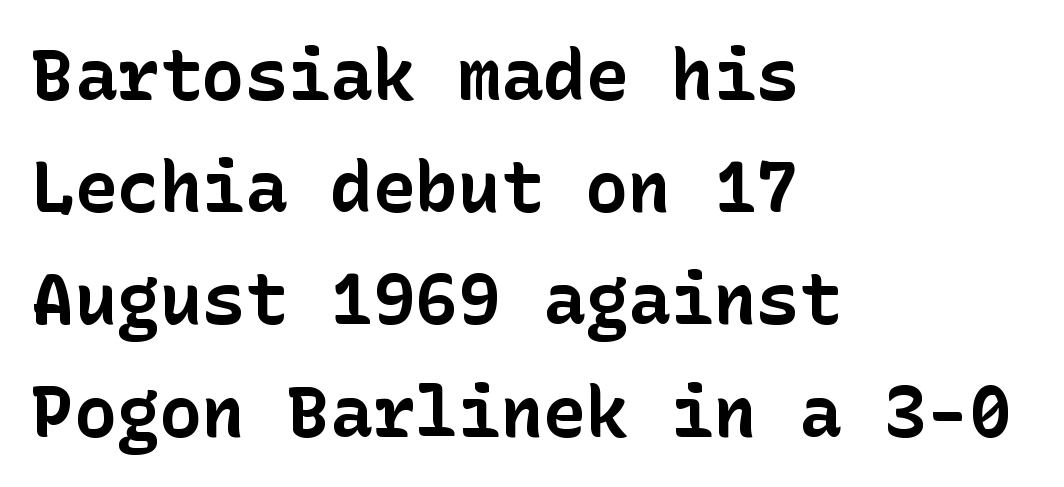
The glyphs have the mass of a bold cut. Caption: multi-line text, flush left, ragged right. Default kerning and tracking; the words read as compact shapes. Classification — sans serif. The gap between lines stays unmarked. The line-height multiplier appears to be the usual default.
